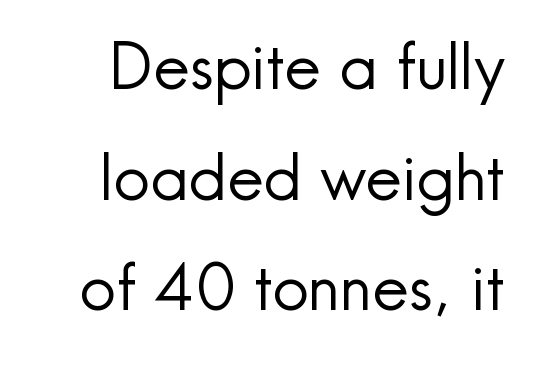
Every stem runs plumb, perpendicular to the baseline. Typographically, this falls in the sans-serif category. The passage shown is not bold in any degree. The foot of each line stays bare and open. A typesetter would call this proportional, since set widths differ per character.
